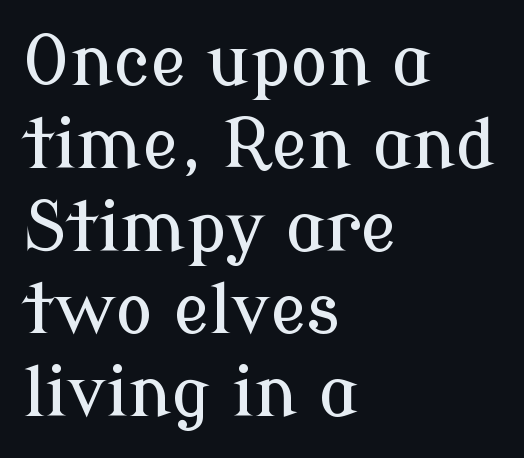
{"serif": "yes", "italic": "no", "width": "normal", "stroke_contrast": "low", "x_height": "medium", "monospaced": "no", "underline": "no", "align": "left", "line_spacing_ratio": 1.2, "letter_spacing": "normal", "letter_spacing_em": 0.0, "glyph_px": 69}
